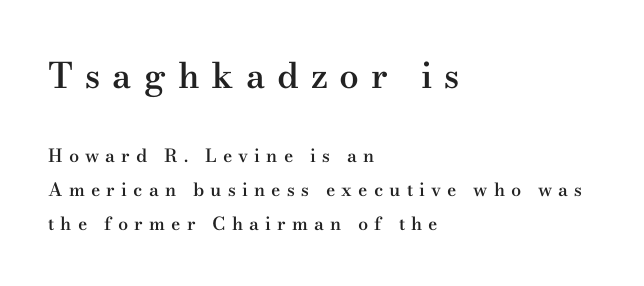
Q: Is the text bold? A: Semi-bold.
Q: Is the text italic (slanted)? A: No, it is upright.
Q: Is the typeface a serif or a sans-serif typeface? A: Serif.
Q: Is the text underlined? A: No.
Q: How is the paragraph aligned? A: Left-aligned.
Q: Is the spacing between letters normal or unusually wide? A: Unusually wide.
Q: Which block of text is set in a larger size, the first (top) or the second (bottom)? A: The first (top) one.
Q: Width (condensed, normal, or wide)? A: Wide.
Q: Stroke contrast? A: Medium.
Q: x-height? A: Small.
Q: Monospaced? A: No.
